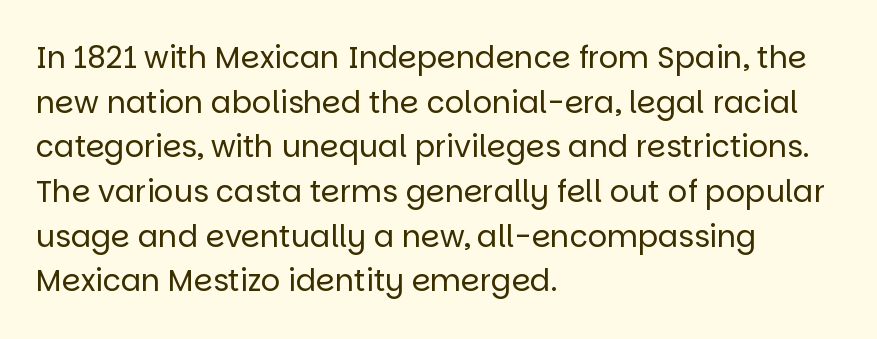
Q: Is the text bold? A: No.
Q: Is the text italic (slanted)? A: No, it is upright.
Q: Is the typeface a serif or a sans-serif typeface? A: Sans-serif.
Q: Is the text underlined? A: No.
Q: How is the paragraph aligned? A: Left-aligned.
Q: Is the spacing between letters normal or unusually wide? A: Normal.
Q: Is the spacing between lines tight, normal or loose? A: Normal.
Q: Width (condensed, normal, or wide)? A: Normal.
Q: Stroke contrast? A: Low.
Q: x-height? A: Large.
Q: Monospaced? A: No.
